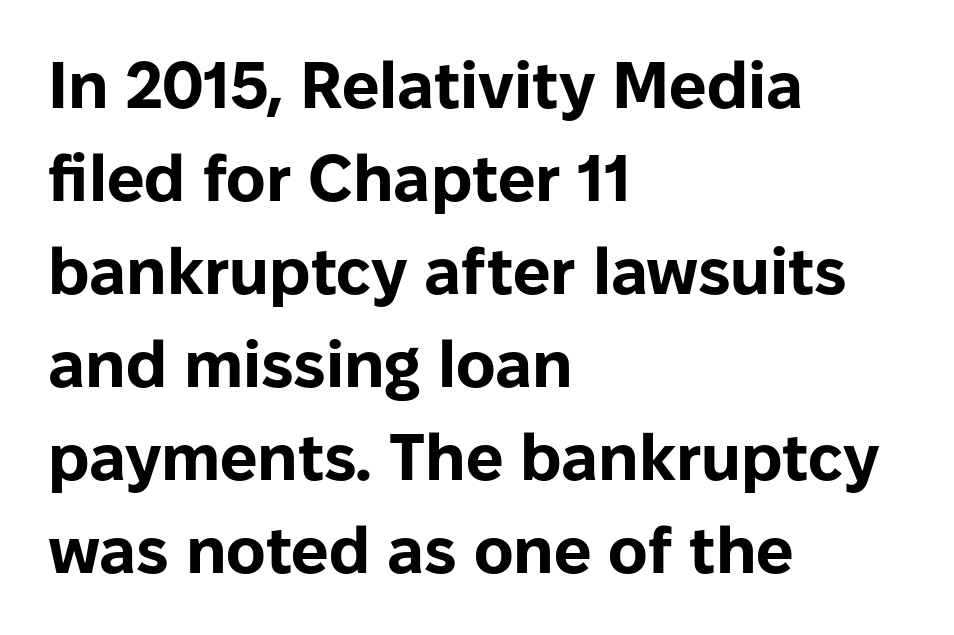
The image shows 66 px bold sans-serif type, upright; set left-aligned, normal line spacing (1.41x), normal letter spacing, not underlined; low stroke contrast and a medium x-height.
